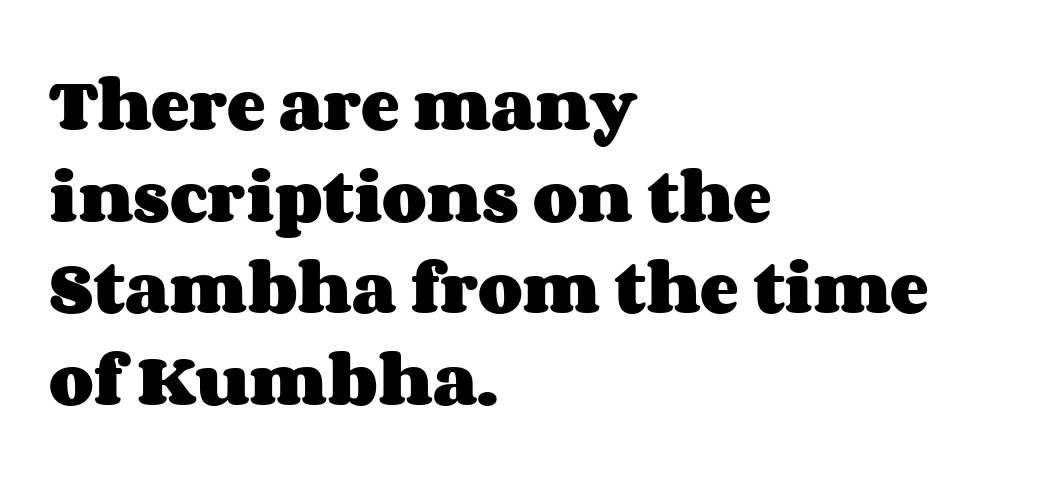
Tracking here is standard; glyphs follow each other at the usual distance. The lines sit at an ordinary, default distance from one another. The gap between lines stays unmarked. Do the characters align in a grid? No, the font is proportional. This is heavy type, rendered in bold. The typography opts for an upright posture over an oblique one.
